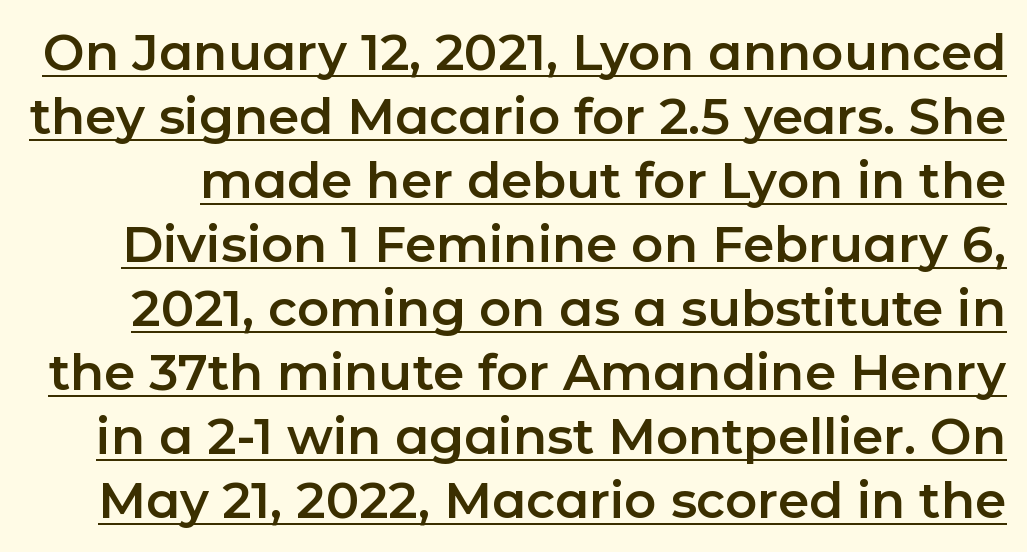
Q: Is the text italic (slanted)? A: No, it is upright.
Q: Is the typeface a serif or a sans-serif typeface? A: Sans-serif.
Q: Is the text underlined? A: Yes.
Q: Is the spacing between letters normal or unusually wide? A: Normal.
Q: Is the spacing between lines tight, normal or loose? A: Normal.
Q: Width (condensed, normal, or wide)? A: Normal.
Q: Stroke contrast? A: Low.
Q: x-height? A: Medium.
Q: Monospaced? A: No.
